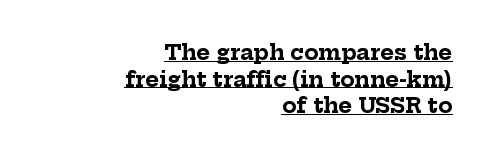
The paragraph shown leans on its right margin. In terms of posture, this sample is upright. A typographer would call this underscored text. Tracking value appears to be zero — textbook default spacing. The strokes are fattened all the way to bold.
